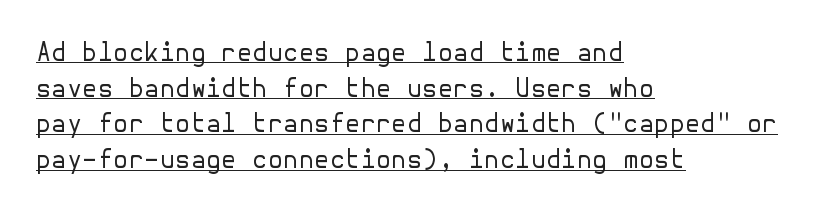
The image shows 25 px text type, upright; set left-aligned, normal line spacing (1.43x), normal letter spacing, underlined.
